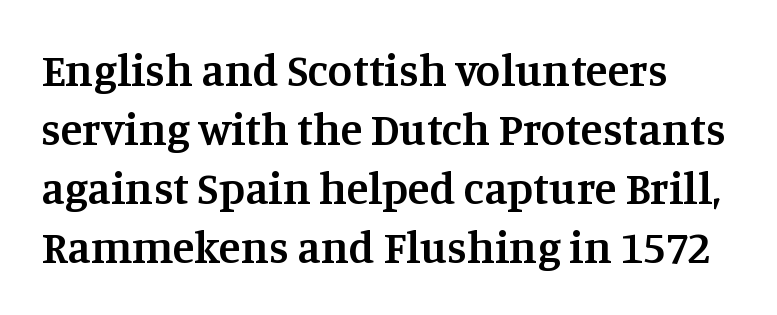
The image shows 45 px semibold serif type, upright; set normal line spacing (1.31x), normal letter spacing, not underlined; medium stroke contrast and a large x-height.
